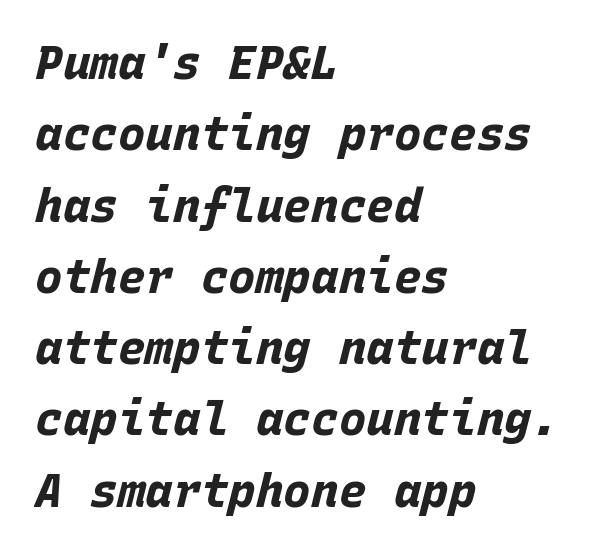
{"italic": "yes", "lean": "right", "slant_degrees": 15, "bold": "yes", "weight": "bold", "width": "normal", "stroke_contrast": "low", "x_height": "large", "monospaced": "yes", "underline": "no", "align": "left", "line_spacing": "normal", "line_spacing_ratio": 1.55, "letter_spacing": "normal", "letter_spacing_em": 0.0, "glyph_px": 46}
